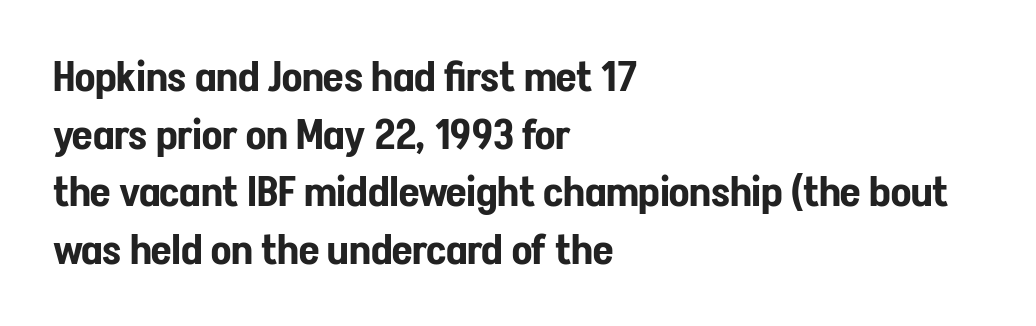
The block of text has a typical density, with ordinary space between rows. Tracking value appears to be zero — textbook default spacing. Serifs: no, the terminals of the letterforms are clean. No word sits above an underline. In terms of posture, this sample is upright.
